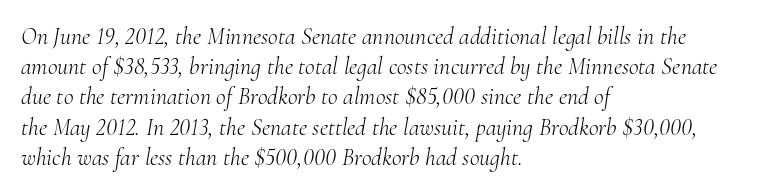
The image shows 24 px text type, italic (leaning right); set left-aligned, normal line spacing (1.26x), normal letter spacing, not underlined.
